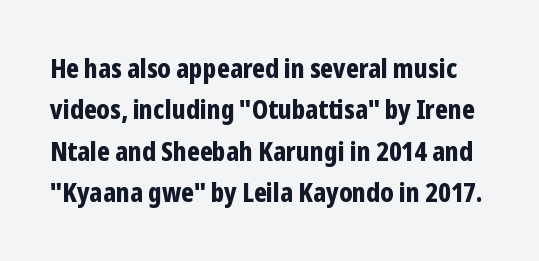
Q: Is the text bold? A: Yes.
Q: Is the text italic (slanted)? A: No, it is upright.
Q: Is the text underlined? A: No.
Q: Is the spacing between letters normal or unusually wide? A: Normal.
Q: Is the spacing between lines tight, normal or loose? A: Normal.
